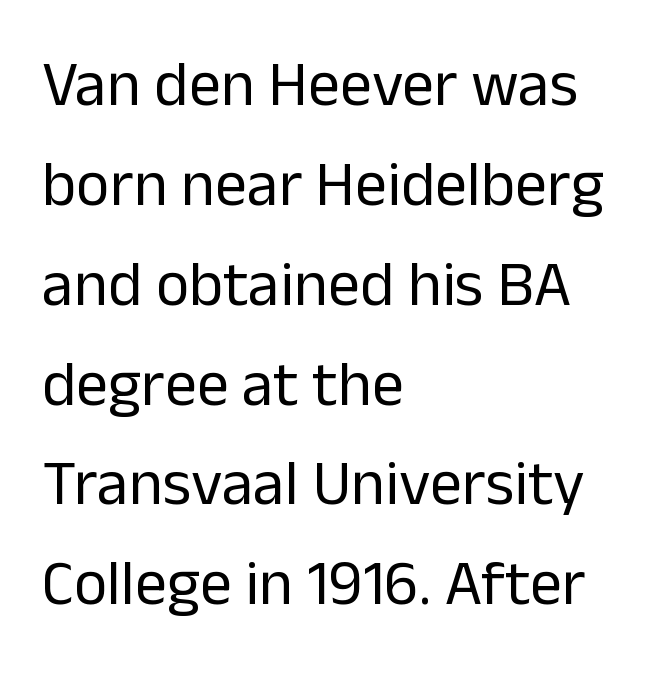
The text was rendered using a sans face with plain stroke endings. No letter is thick-stroked: the sample isn't bold. The rendering uses natural spacing where letterforms have individual widths. The rendering uses a moderate line-height, typical for paragraphs. Notice how the stems are strictly vertical — no italics here. Check under the words: just untouched page.
